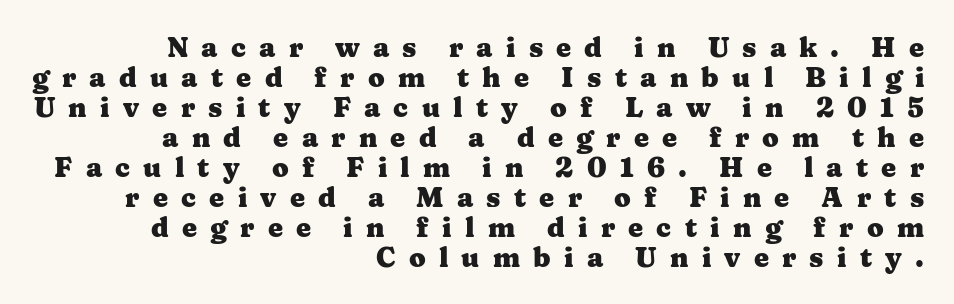
A roman cut, with each character standing at attention. Weight check: bold — yes, fully. The words here are not underlined. The typesetter chose a ragged-left arrangement here. Someone cranked the tracking dial way up on this one.
